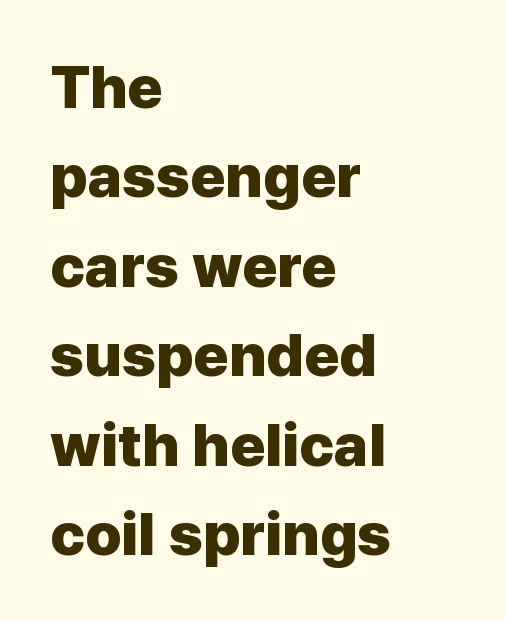
The image shows 60 px heavy sans-serif type, upright; set left-aligned, normal line spacing (1.49x), normal letter spacing, not underlined; low stroke contrast and a medium x-height.
